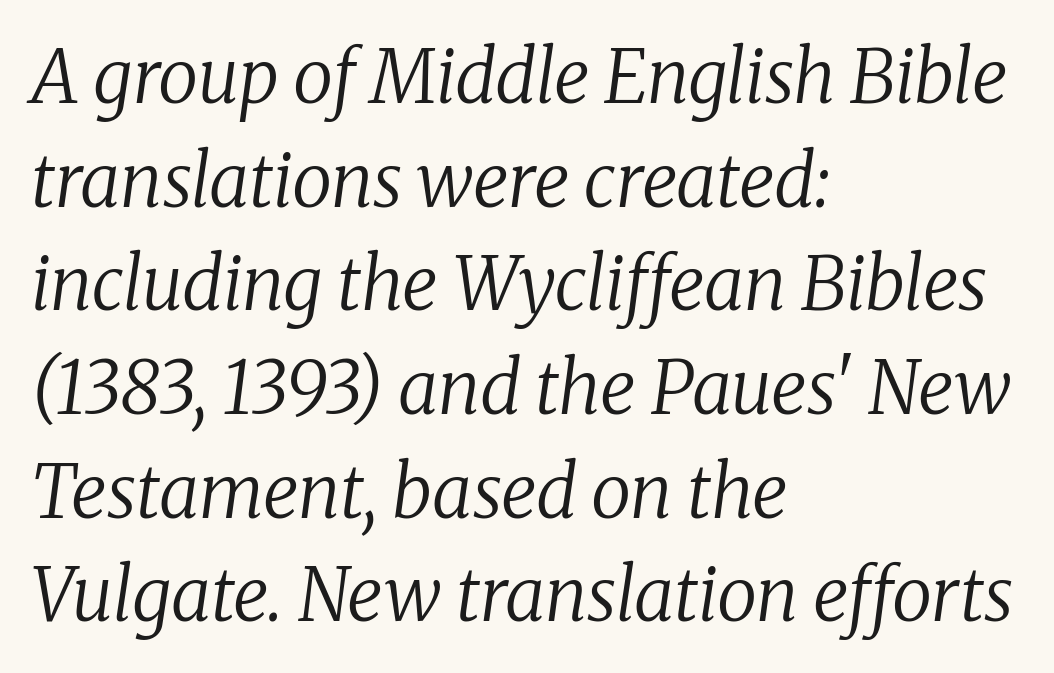
{"serif": "yes", "italic": "yes", "lean": "right", "slant_degrees": 8, "bold": "no", "weight": "regular", "width": "normal", "stroke_contrast": "low", "x_height": "medium", "monospaced": "no", "underline": "no", "align": "left", "line_spacing": "normal", "line_spacing_ratio": 1.42, "letter_spacing": "normal", "letter_spacing_em": 0.0, "glyph_px": 73}
